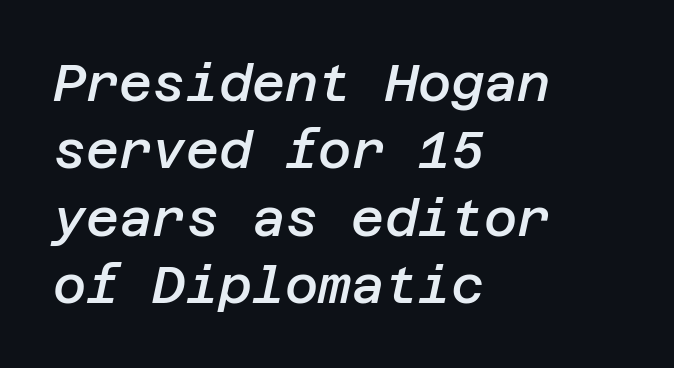
{"italic": "yes", "lean": "right", "slant_degrees": 12, "bold": "semi", "weight": "semibold", "width": "normal", "stroke_contrast": "low", "x_height": "large", "underline": "no", "align": "left", "line_spacing": "normal", "line_spacing_ratio": 1.32, "letter_spacing": "normal", "letter_spacing_em": 0.0, "glyph_px": 51}
